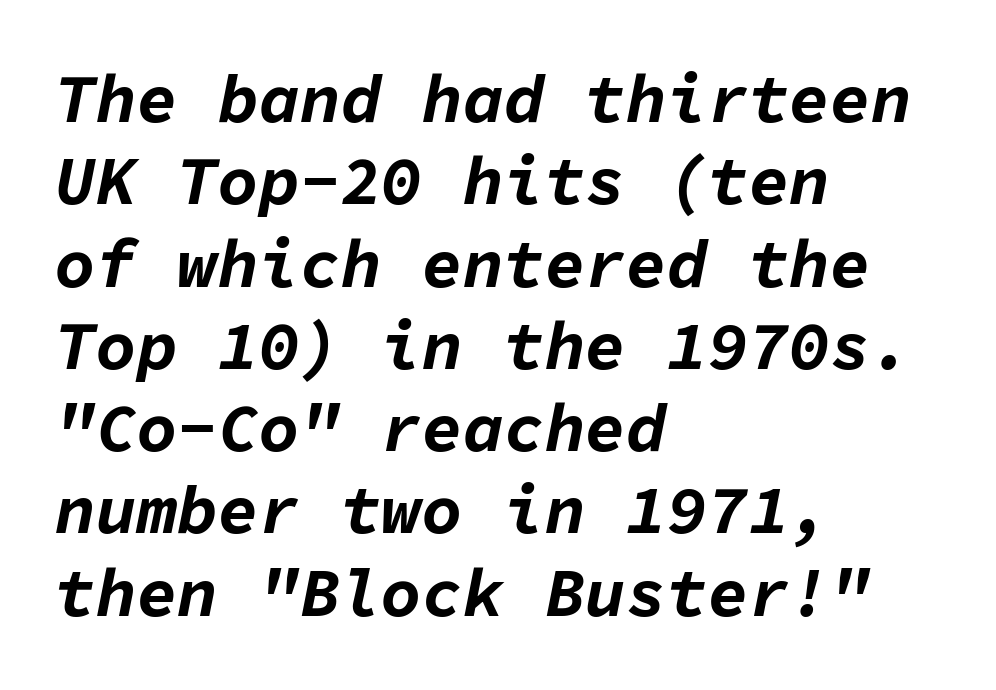
The image shows 68 px bold type, italic (leaning right), monospaced; set left-aligned, line spacing 1.21x, normal letter spacing, not underlined; low stroke contrast and a medium x-height.
